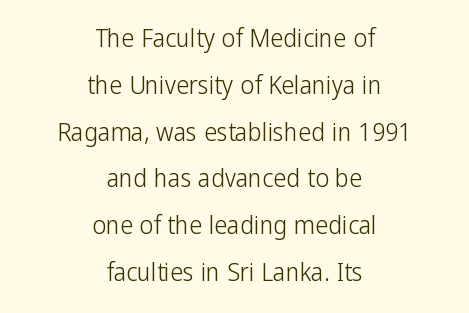
There is no visible air inserted between adjacent glyphs. Has an underline been added? It has not. In CSS terms this would be text-align: center. In terms of posture, this sample is upright.
